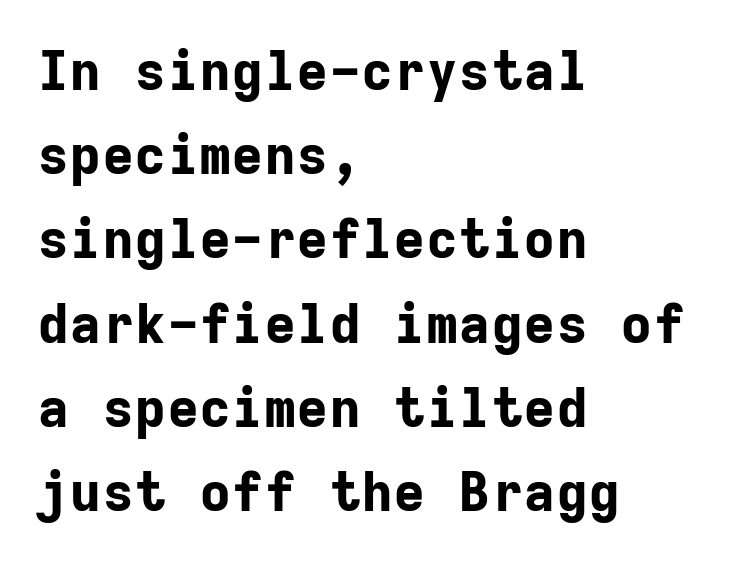
The image shows 54 px bold sans-serif type, upright, monospaced; set left-aligned, normal line spacing (1.56x), normal letter spacing, not underlined; low stroke contrast and a medium x-height.
